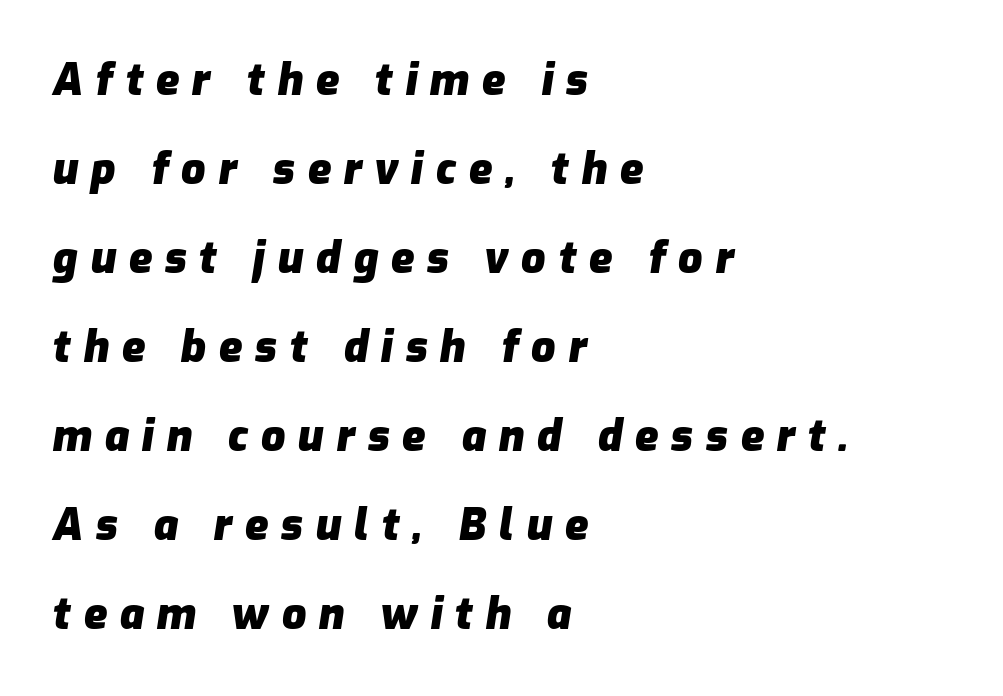
The image shows 43 px heavy type, italic (leaning right); set left-aligned, loose line spacing (2.07x), unusually wide letter spacing (+0.29 em), not underlined; low stroke contrast and a medium x-height.
